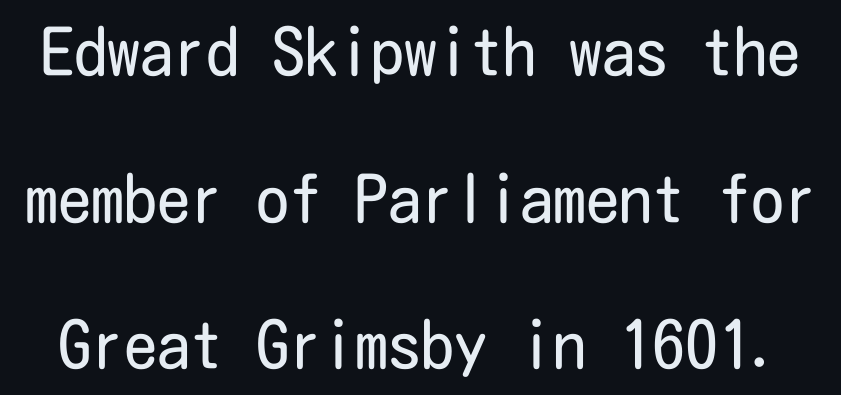
Q: Is the text bold? A: No.
Q: Is the text italic (slanted)? A: No, it is upright.
Q: Is the typeface a serif or a sans-serif typeface? A: Sans-serif.
Q: Is the text underlined? A: No.
Q: Is the spacing between letters normal or unusually wide? A: Normal.
Q: Is the spacing between lines tight, normal or loose? A: Loose.
Q: Width (condensed, normal, or wide)? A: Condensed.
Q: Stroke contrast? A: Low.
Q: x-height? A: Medium.
